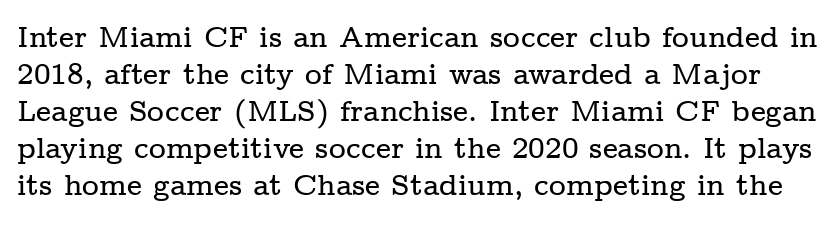
{"serif": "yes", "italic": "no", "width": "wide", "stroke_contrast": "low", "x_height": "medium", "monospaced": "no", "underline": "no", "line_spacing": "normal", "line_spacing_ratio": 1.28, "letter_spacing": "normal", "letter_spacing_em": 0.0, "glyph_px": 29}
